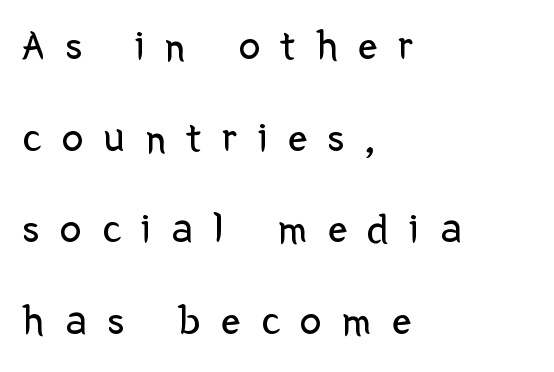
Q: Is the text bold? A: No.
Q: Is the text italic (slanted)? A: No, it is upright.
Q: Is the typeface a serif or a sans-serif typeface? A: Sans-serif.
Q: Is the text underlined? A: No.
Q: How is the paragraph aligned? A: Left-aligned.
Q: Is the spacing between letters normal or unusually wide? A: Unusually wide.
Q: Is the spacing between lines tight, normal or loose? A: Loose.
Q: Width (condensed, normal, or wide)? A: Normal.
Q: Stroke contrast? A: Low.
Q: x-height? A: Medium.
Q: Monospaced? A: No.
